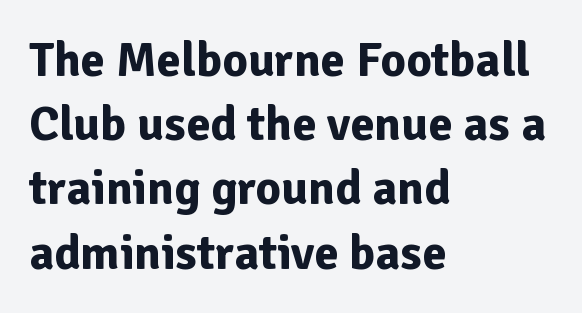
The letters are bold, with thick, heavy strokes. All the whitespace from short lines collects on the right. The font's upright variant was chosen for this text. The zone under the glyphs is completely vacant.
